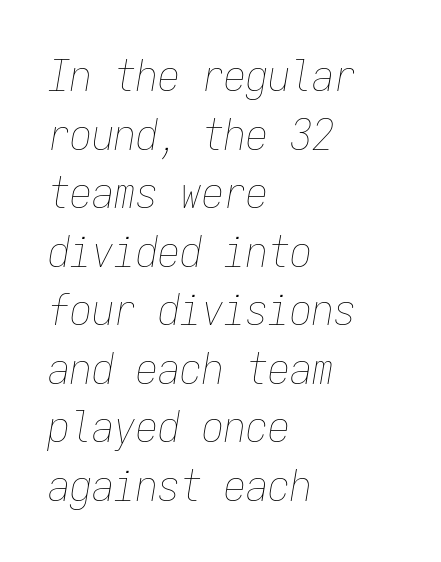
Q: Is the text bold? A: No.
Q: Is the text italic (slanted)? A: Yes, it leans right by about 9 degrees.
Q: Is the text underlined? A: No.
Q: How is the paragraph aligned? A: Left-aligned.
Q: Is the spacing between letters normal or unusually wide? A: Normal.
Q: Is the spacing between lines tight, normal or loose? A: Normal.
Q: Width (condensed, normal, or wide)? A: Condensed.
Q: Stroke contrast? A: Low.
Q: x-height? A: Medium.
Q: Monospaced? A: Yes.
